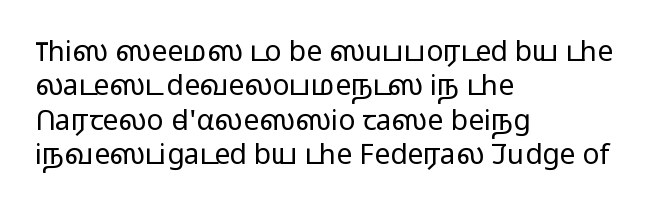
I'd call this a sans setting — the letters go barefoot. Standard letterfit; no display-style spreading of the glyphs. Nothing heavy about these letters — not bold at all. Varying glyph widths throughout — classic text-font behaviour. Every character sits straight up, as roman type does.
